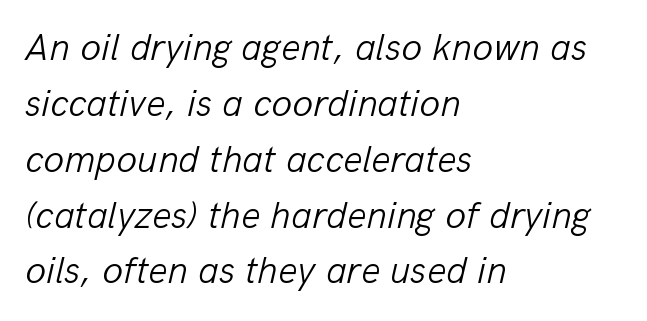
The area under the type is left untouched. Style check: oblique. Proportional: the letters do not fall into vertical columns. Students, note that the glyphs here touch the page at normal intervals.
